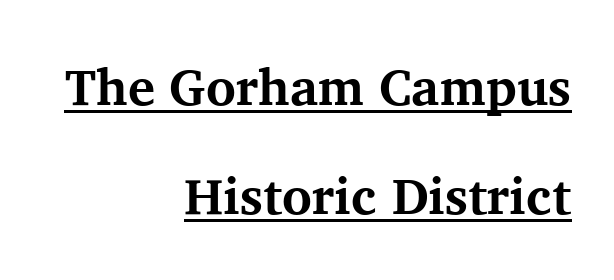
Q: Is the text bold? A: Yes.
Q: Is the text italic (slanted)? A: No, it is upright.
Q: Is the typeface a serif or a sans-serif typeface? A: Serif.
Q: Is the text underlined? A: Yes.
Q: How is the paragraph aligned? A: Right-aligned.
Q: Is the spacing between letters normal or unusually wide? A: Normal.
Q: Is the spacing between lines tight, normal or loose? A: Loose.
Q: Width (condensed, normal, or wide)? A: Normal.
Q: Stroke contrast? A: Medium.
Q: x-height? A: Medium.
Q: Monospaced? A: No.
